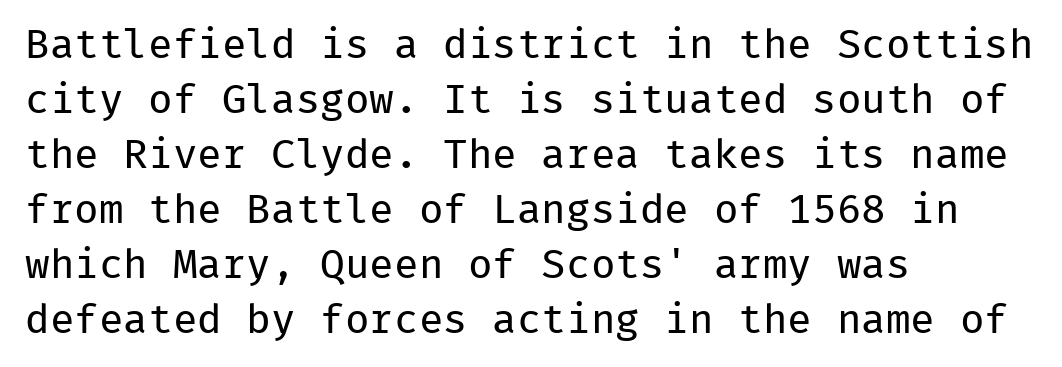
Q: Is the text bold? A: No.
Q: Is the text italic (slanted)? A: No, it is upright.
Q: Is the typeface a serif or a sans-serif typeface? A: Sans-serif.
Q: Is the text underlined? A: No.
Q: How is the paragraph aligned? A: Left-aligned.
Q: Is the spacing between letters normal or unusually wide? A: Normal.
Q: Is the spacing between lines tight, normal or loose? A: Normal.
Q: Width (condensed, normal, or wide)? A: Normal.
Q: Stroke contrast? A: Low.
Q: x-height? A: Medium.
Q: Monospaced? A: Yes.
